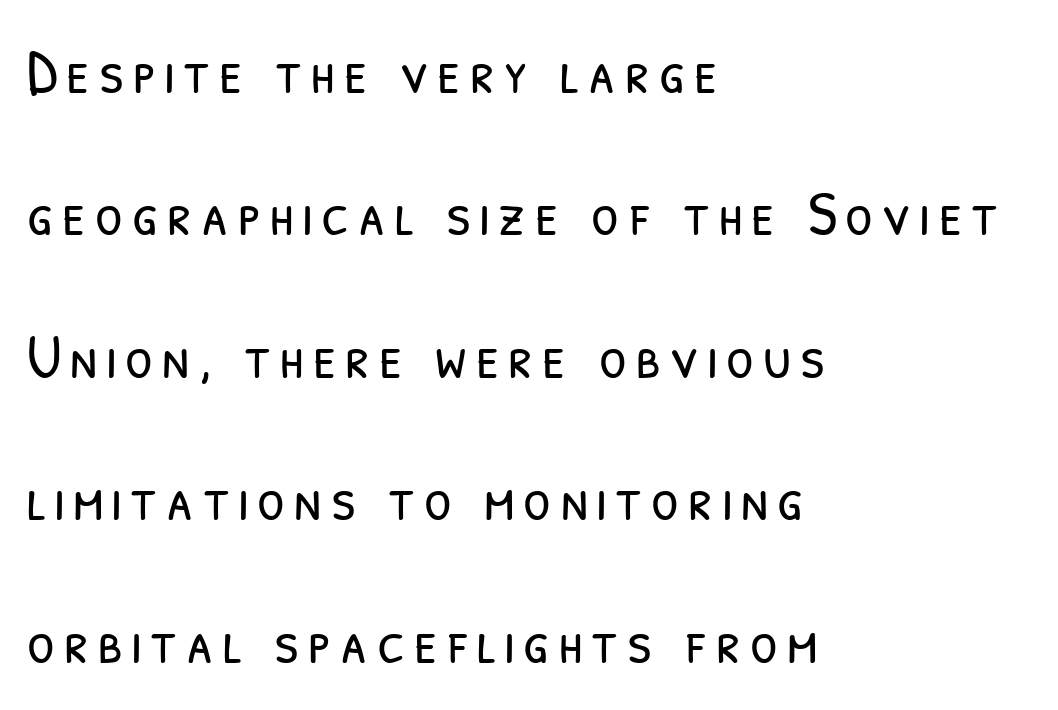
Q: Is the text bold? A: No.
Q: Is the typeface a serif or a sans-serif typeface? A: Sans-serif.
Q: Is the text underlined? A: No.
Q: How is the paragraph aligned? A: Left-aligned.
Q: Is the spacing between lines tight, normal or loose? A: Loose.
Q: Width (condensed, normal, or wide)? A: Condensed.
Q: Stroke contrast? A: Low.
Q: x-height? A: Medium.
Q: Monospaced? A: No.
